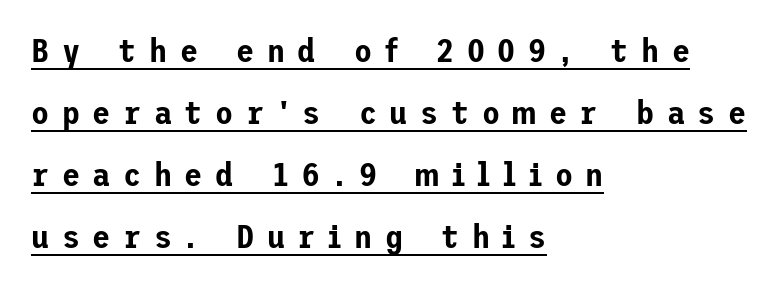
Posture: straight, roman, zero tilt. Tracking here is generous; glyphs stand well apart from one another. Beneath each row of characters lies a ruled line. What kind of face is this? One without serifs — a sans.
